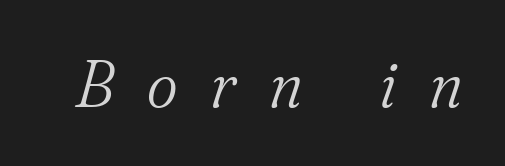
The image shows 66 px light serif type, italic (leaning right); set unusually wide letter spacing (+0.49 em), not underlined; medium stroke contrast and a small x-height.
